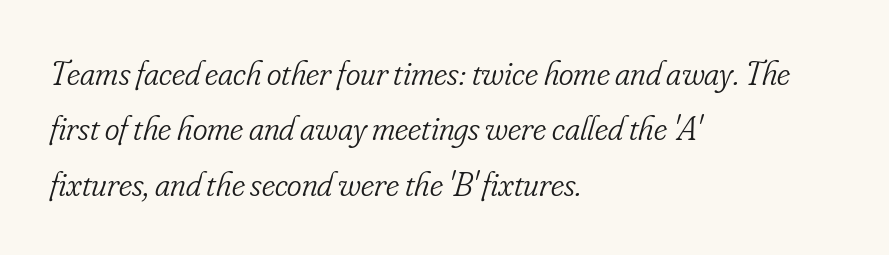
The image shows 35 px light, condensed serif type, italic (leaning right); set left-aligned, normal line spacing (1.58x), normal letter spacing, not underlined; low stroke contrast and a small x-height.
